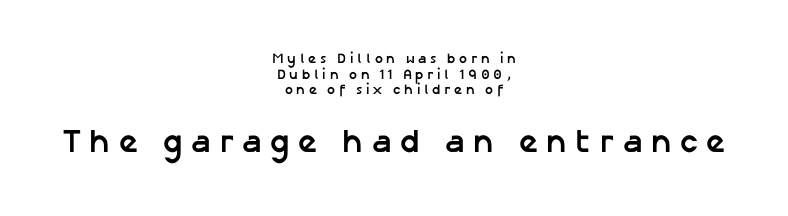
Q: Is the text bold? A: Yes.
Q: Is the text italic (slanted)? A: No, it is upright.
Q: Is the typeface a serif or a sans-serif typeface? A: Sans-serif.
Q: Is the text underlined? A: No.
Q: How is the paragraph aligned? A: Centered.
Q: Is the spacing between letters normal or unusually wide? A: Unusually wide.
Q: Is the spacing between lines tight, normal or loose? A: Tight.
Q: Which block of text is set in a larger size, the first (top) or the second (bottom)? A: The second (bottom) one.
Q: Width (condensed, normal, or wide)? A: Normal.
Q: Stroke contrast? A: Low.
Q: x-height? A: Medium.
Q: Monospaced? A: No.
